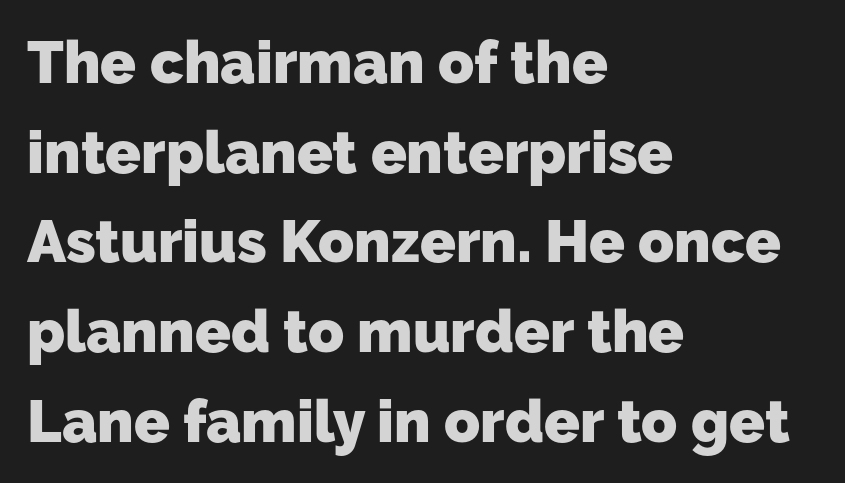
{"serif": "no", "bold": "yes", "weight": "heavy", "width": "normal", "stroke_contrast": "low", "x_height": "medium", "monospaced": "no", "underline": "no", "align": "left", "line_spacing": "normal", "line_spacing_ratio": 1.52, "letter_spacing": "normal", "letter_spacing_em": 0.0, "glyph_px": 59}
